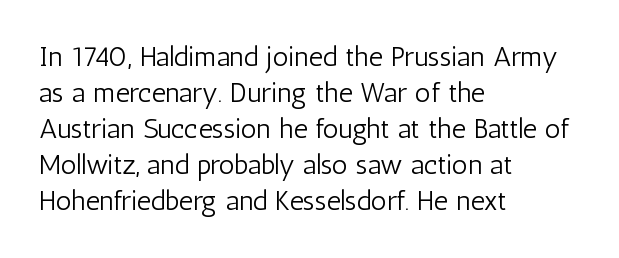
{"serif": "no", "italic": "no", "bold": "no", "weight": "light", "width": "condensed", "stroke_contrast": "low", "x_height": "medium", "monospaced": "no", "underline": "no", "align": "left", "line_spacing": "normal", "line_spacing_ratio": 1.29, "letter_spacing": "normal", "letter_spacing_em": 0.0, "glyph_px": 28}
